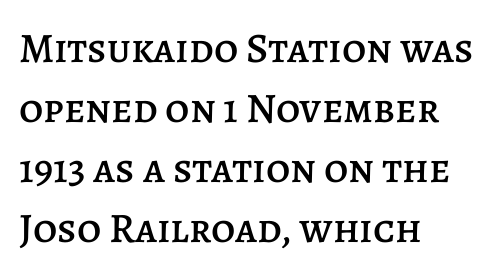
A typesetter would call this proportional, since set widths differ per character. The compositor pushed each line to the left boundary. The foot of each line stays bare and open. Students, observe: this is what conventionally led text looks like. The axis of the letterforms is exactly vertical.
